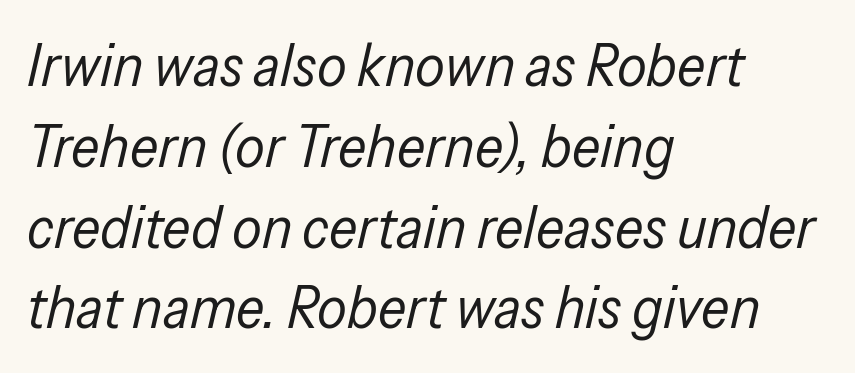
The image shows 59 px regular-weight, condensed type, italic (leaning right); set left-aligned, normal line spacing (1.37x), normal letter spacing, not underlined; low stroke contrast and a medium x-height.
